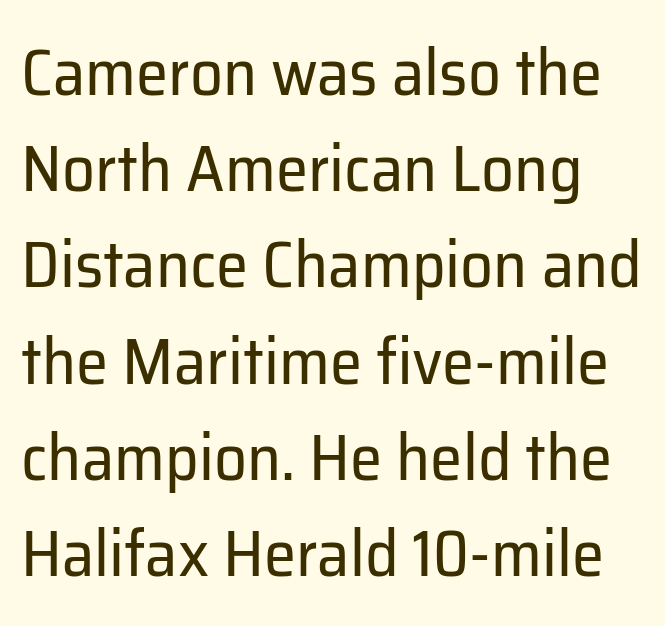
The image shows 65 px regular-weight sans-serif type, upright; set normal line spacing (1.48x), normal letter spacing, not underlined; low stroke contrast and a medium x-height.
